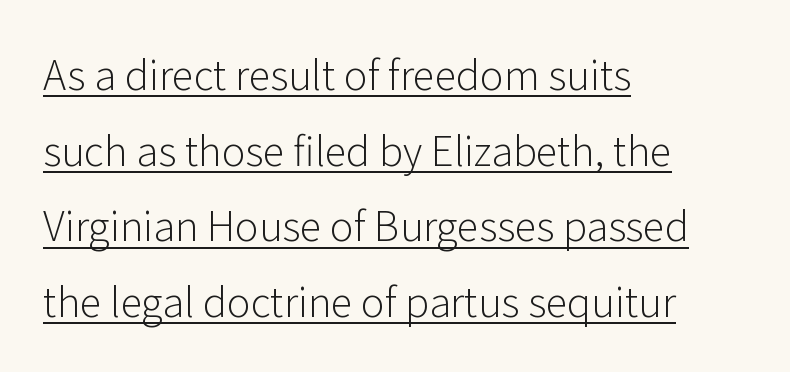
The image shows 40 px light sans-serif type, upright; set left-aligned, line spacing 1.89x, normal letter spacing, underlined; low stroke contrast and a medium x-height.
